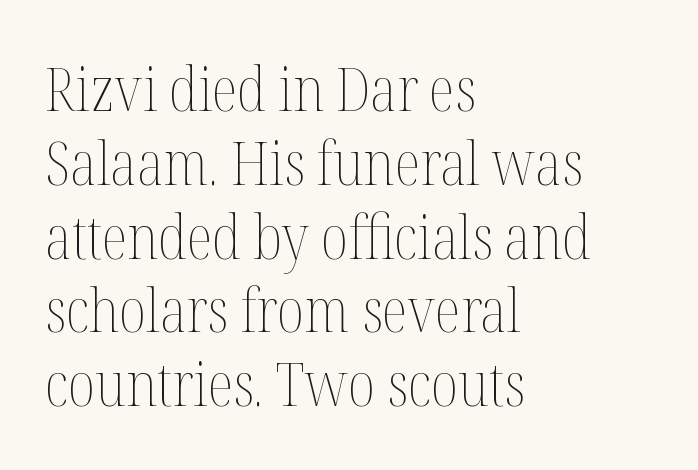
Q: Is the text bold? A: No.
Q: Is the text italic (slanted)? A: No, it is upright.
Q: Is the text underlined? A: No.
Q: How is the paragraph aligned? A: Left-aligned.
Q: Is the spacing between letters normal or unusually wide? A: Normal.
Q: Width (condensed, normal, or wide)? A: Condensed.
Q: Stroke contrast? A: Medium.
Q: x-height? A: Medium.
Q: Monospaced? A: No.
